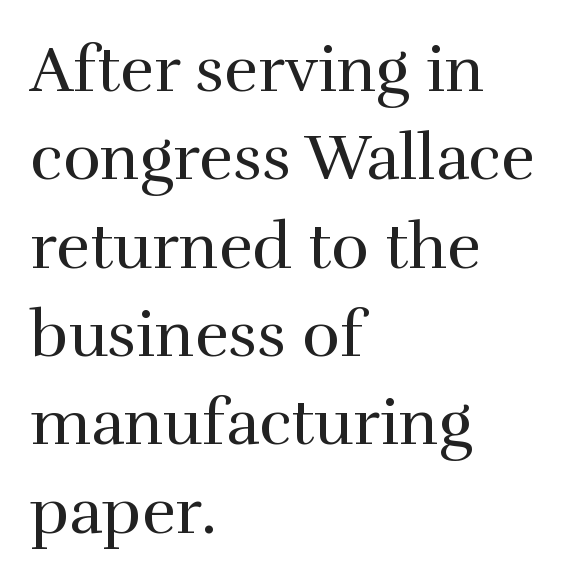
Posture: upright roman. Leftover space on each line is placed entirely after the last word. Glyph-to-glyph distance matches everyday printed text. Character widths vary here, with narrow letters taking less room than wide ones. Counters stay open thanks to moderate or lighter strokes. Regarding leading, the lines here are spaced in the standard way.
